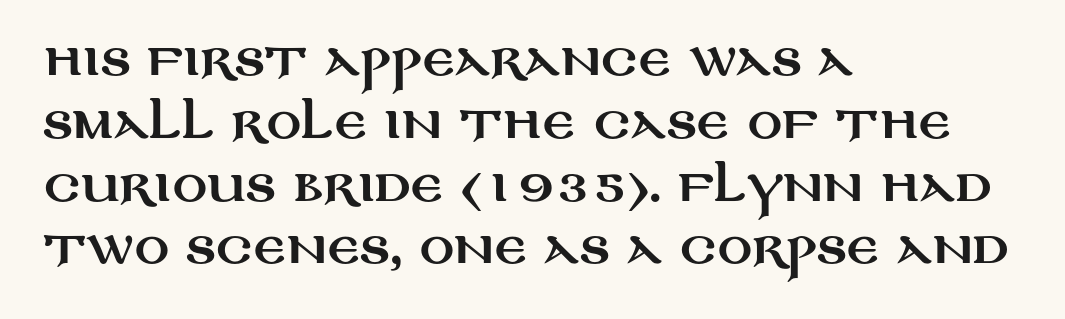
The image shows 43 px wide sans-serif type, upright; set left-aligned, normal line spacing (1.46x), normal letter spacing, not underlined; medium stroke contrast and a large x-height.
